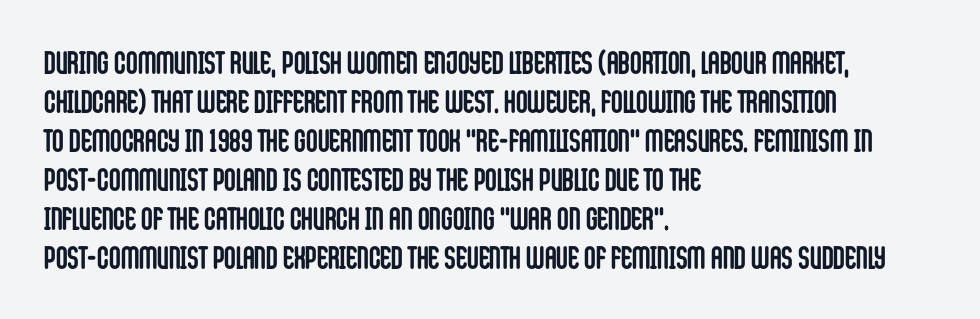
Q: Is the text bold? A: Yes.
Q: Is the text italic (slanted)? A: No, it is upright.
Q: Is the typeface a serif or a sans-serif typeface? A: Sans-serif.
Q: Is the text underlined? A: No.
Q: How is the paragraph aligned? A: Left-aligned.
Q: Is the spacing between letters normal or unusually wide? A: Normal.
Q: Width (condensed, normal, or wide)? A: Condensed.
Q: Stroke contrast? A: Low.
Q: x-height? A: Large.
Q: Monospaced? A: No.
